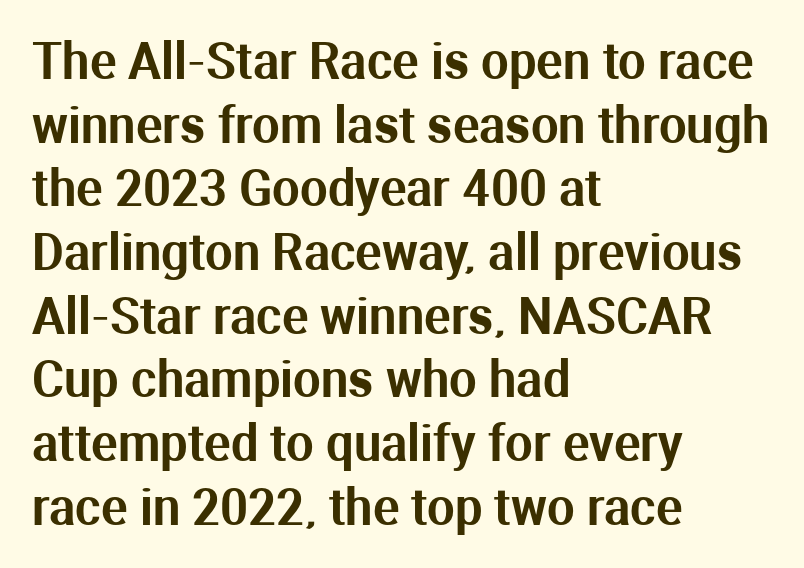
Summary of vertical rhythm: regular, with standard interline spacing. If you drew a ruler down the left edge, every line would touch it. Posture: straight, roman, zero tilt. Are there feet on the stems? There aren't — it's a sans.
